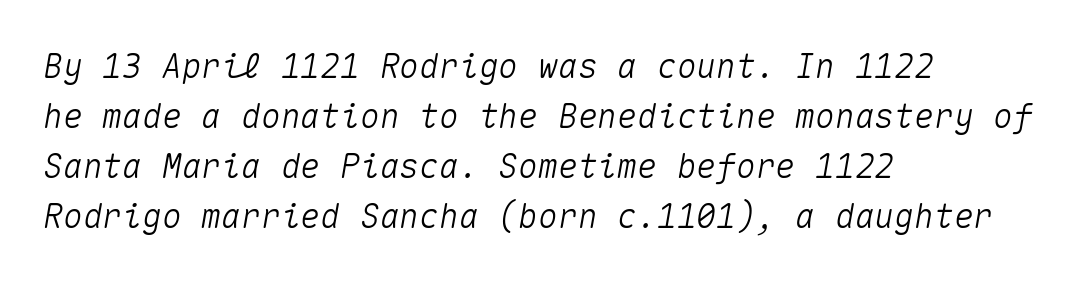
Casual observation: everything's shoved over to the left. In terms of letterspacing, this is plain default setting. Notice how descenders clear the ascenders below comfortably — that's standard leading. Each letter, wide or thin by design, is forced into the same width here. If you drew a line through each stem, it would be angled.
